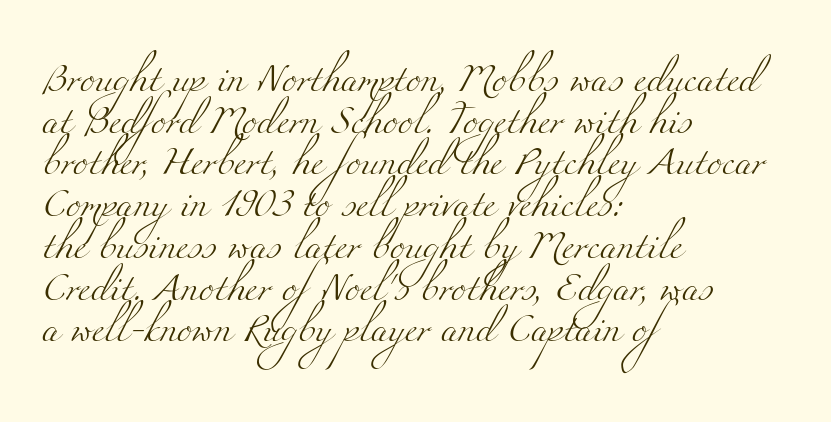
{"bold": "no", "weight": "light", "width": "wide", "stroke_contrast": "medium", "x_height": "small", "monospaced": "no", "underline": "no", "align": "left", "line_spacing": "normal", "line_spacing_ratio": 1.49, "letter_spacing": "normal", "letter_spacing_em": 0.0, "glyph_px": 28}
